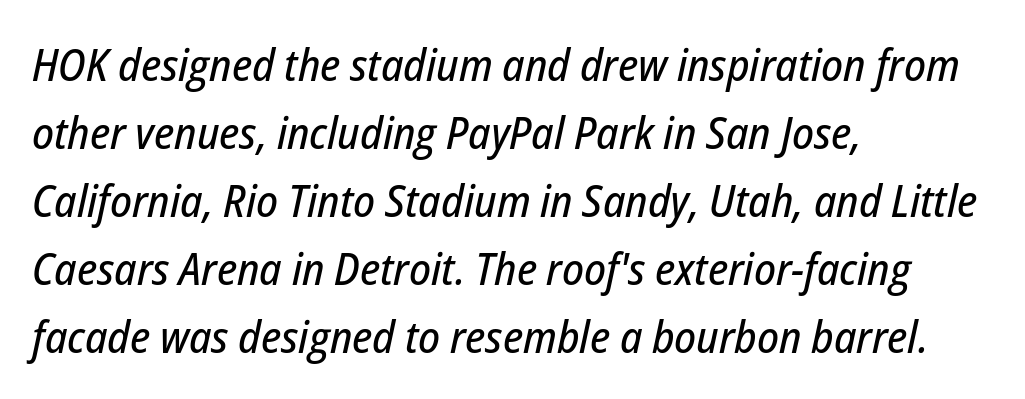
The image shows 45 px condensed type, italic (leaning right); set left-aligned, normal line spacing (1.51x), normal letter spacing, not underlined; low stroke contrast and a medium x-height.
